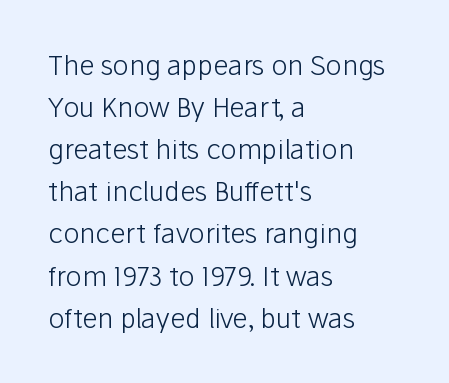
The image shows 27 px text type, upright; set left-aligned, normal line spacing (1.56x), normal letter spacing, not underlined.
